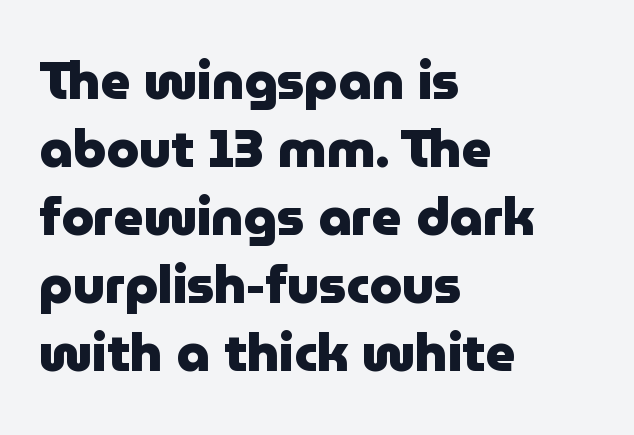
{"serif": "no", "italic": "no", "bold": "yes", "weight": "heavy", "width": "normal", "stroke_contrast": "low", "x_height": "medium", "monospaced": "no", "underline": "no", "align": "left", "line_spacing": "normal", "line_spacing_ratio": 1.31, "letter_spacing": "normal", "letter_spacing_em": 0.0, "glyph_px": 52}
